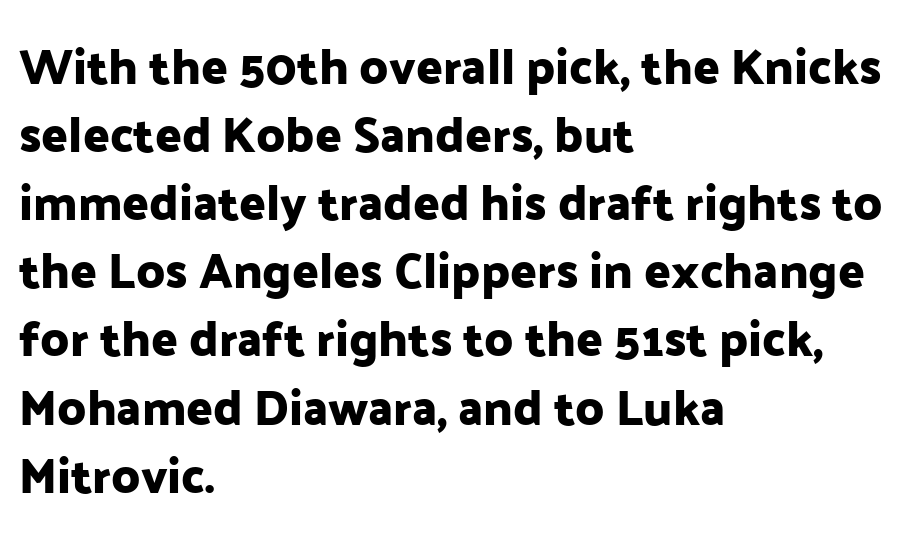
Which margin do the lines hug? The left one — the right edge is uneven. The face used here is proportionally spaced, like ordinary book or web type. You can tell from the bare stems that sans-serif type was used. Compared with typical body copy, the letter spacing here is the same.
